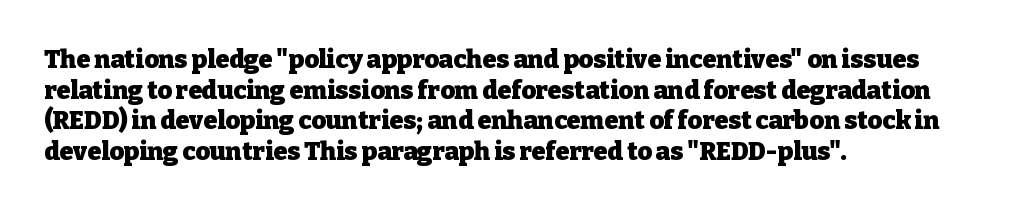
The image shows 25 px bold type, upright; set left-aligned, line spacing 1.23x, normal letter spacing, not underlined.
